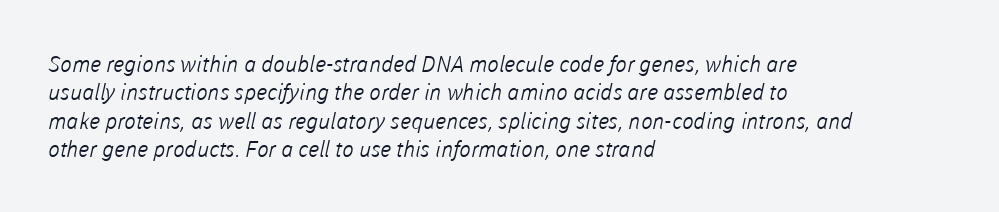
Q: Is the text bold? A: No.
Q: Is the text underlined? A: No.
Q: How is the paragraph aligned? A: Left-aligned.
Q: Is the spacing between letters normal or unusually wide? A: Normal.
Q: Is the spacing between lines tight, normal or loose? A: Normal.
